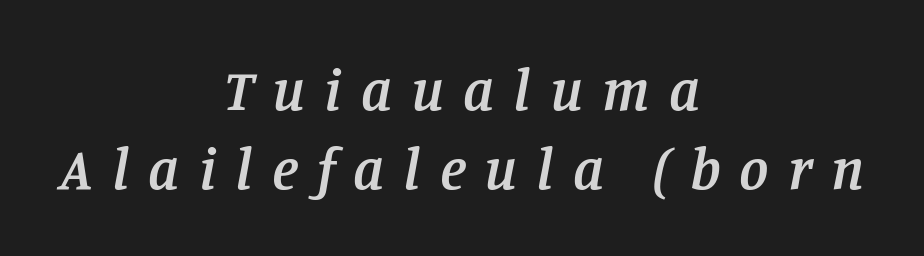
Visually the block forms a symmetrical silhouette, jagged on both flanks. The glyphs look as if they've been sheared to an angle. Normally led — the rows are evenly, conventionally spaced. Type without underlining. The typesetting leans somewhat heavy: a semibold.
